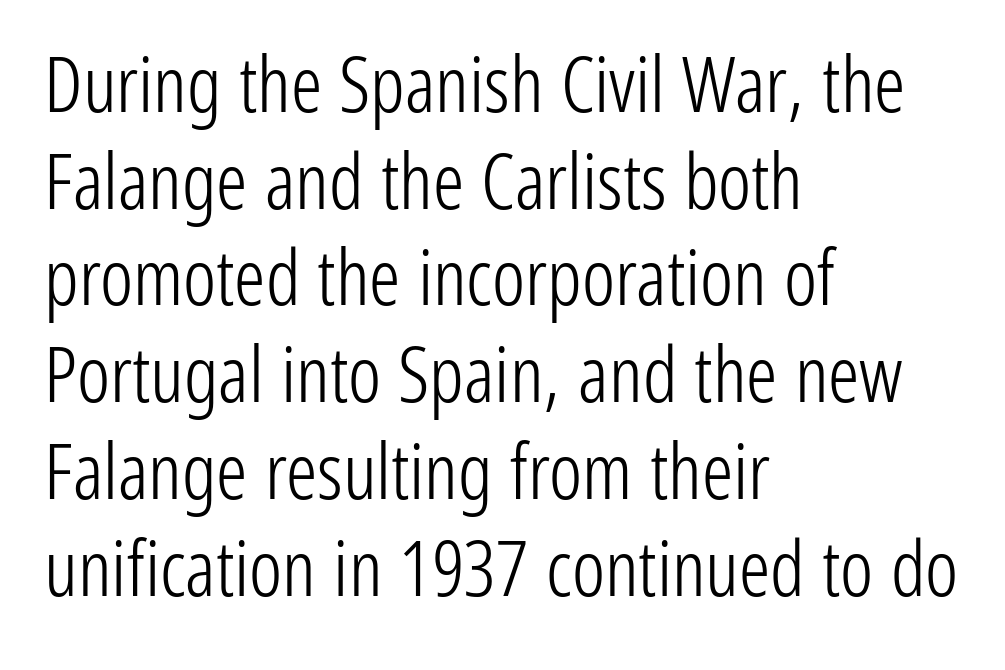
{"serif": "no", "italic": "no", "bold": "no", "weight": "light", "width": "condensed", "stroke_contrast": "low", "x_height": "medium", "monospaced": "no", "underline": "no", "align": "left", "line_spacing_ratio": 1.24, "letter_spacing": "normal", "letter_spacing_em": 0.0, "glyph_px": 78}
